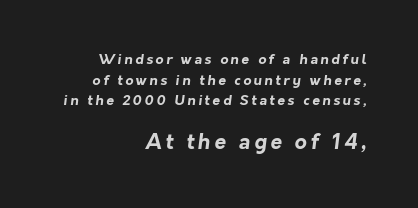
Q: Is the text bold? A: Yes.
Q: Is the text underlined? A: No.
Q: How is the paragraph aligned? A: Right-aligned.
Q: Is the spacing between lines tight, normal or loose? A: Normal.
Q: Which block of text is set in a larger size, the first (top) or the second (bottom)? A: The second (bottom) one.
